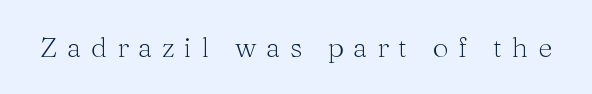
The image shows 28 px light serif type, upright; set unusually wide letter spacing (+0.34 em), not underlined; medium stroke contrast and a medium x-height.
